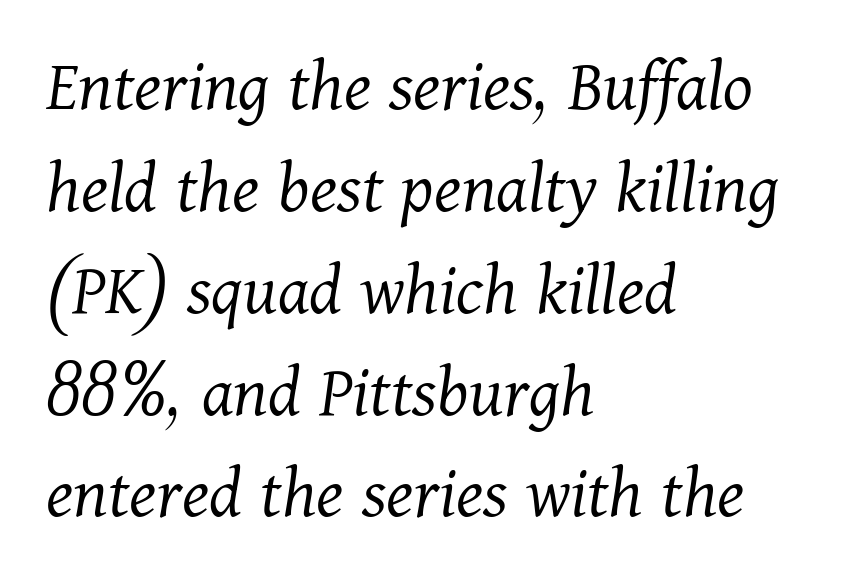
The image shows 76 px light serif type, italic (leaning right); set left-aligned, normal line spacing (1.34x), normal letter spacing, not underlined; medium stroke contrast and a medium x-height.
